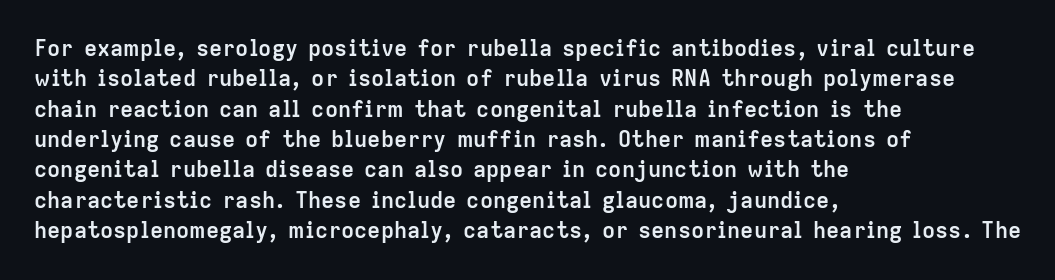
Q: Is the text bold? A: Yes.
Q: Is the text italic (slanted)? A: No, it is upright.
Q: Is the text underlined? A: No.
Q: How is the paragraph aligned? A: Left-aligned.
Q: Is the spacing between letters normal or unusually wide? A: Normal.
Q: Is the spacing between lines tight, normal or loose? A: Normal.
